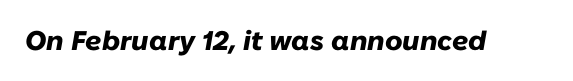
Q: Is the text bold? A: Yes.
Q: Is the text italic (slanted)? A: Yes, it leans right by about 10 degrees.
Q: Is the text underlined? A: No.
Q: Is the spacing between letters normal or unusually wide? A: Normal.
